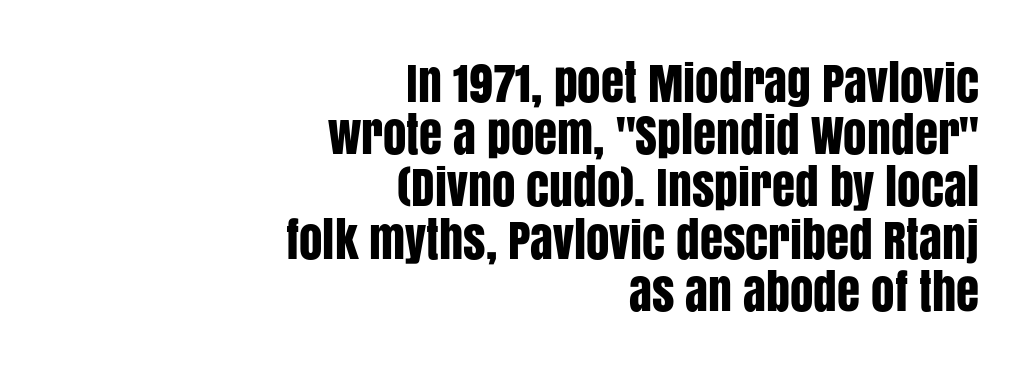
Do the letters lean? They stand straight. The lines are packed closely together with very little leading. The strip under each line holds only bare page. The passage shown is typed in a proportional face where columns would drift. Font category for this specimen: sans-serif.
